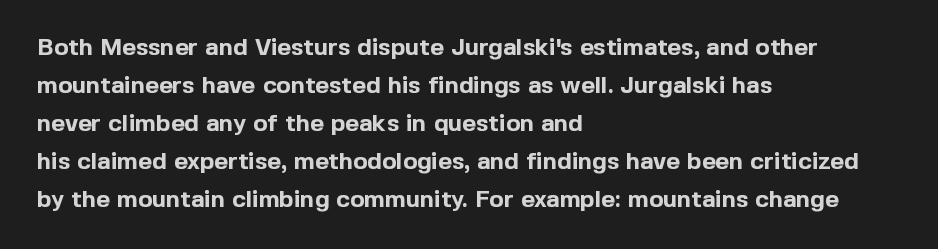
The space between consecutive lines is moderate. Alignment: flush left. The passage shown is not underscored anywhere. The type is set solid horizontally, with unmodified tracking. The characters look thick and weighty, a clear bold. Unlike italic type, these characters show no tilt at all.
